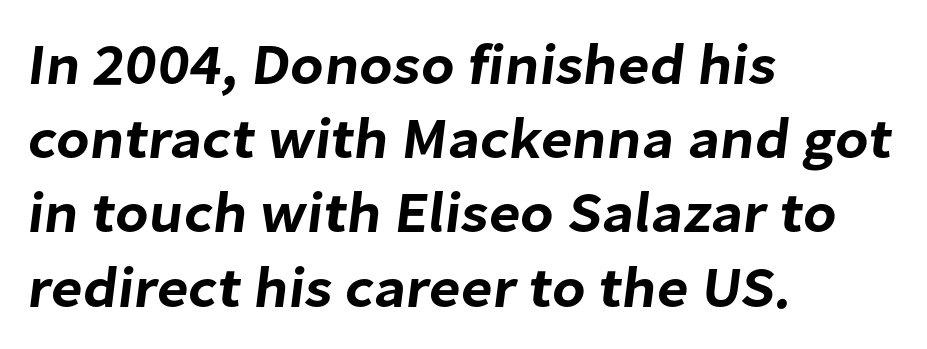
Q: Is the typeface a serif or a sans-serif typeface? A: Sans-serif.
Q: Is the text underlined? A: No.
Q: How is the paragraph aligned? A: Left-aligned.
Q: Is the spacing between letters normal or unusually wide? A: Normal.
Q: Is the spacing between lines tight, normal or loose? A: Normal.
Q: Width (condensed, normal, or wide)? A: Normal.
Q: Stroke contrast? A: Low.
Q: x-height? A: Medium.
Q: Monospaced? A: No.
